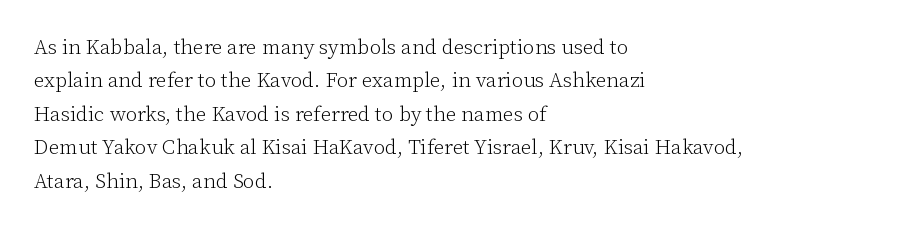
Q: Is the text bold? A: No.
Q: Is the text italic (slanted)? A: No, it is upright.
Q: Is the text underlined? A: No.
Q: How is the paragraph aligned? A: Left-aligned.
Q: Is the spacing between letters normal or unusually wide? A: Normal.
Q: Is the spacing between lines tight, normal or loose? A: Normal.
